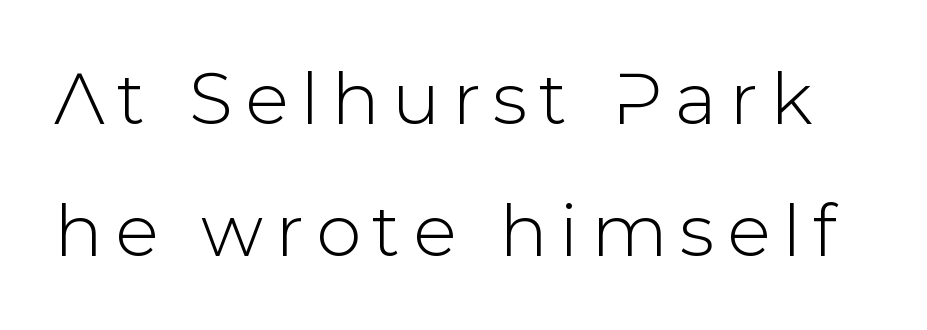
Think of a printed novel: that variable character pitch is what you see here. Nope, no serifs anywhere on these letters. The typography opts for an upright posture over an oblique one. A bare baseline throughout the passage.
